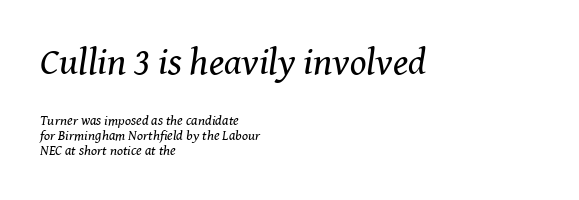
Does the copy run flush right? No — it runs flush left. There is no visible air inserted between adjacent glyphs. The space between consecutive lines is stingy. Serifs: yes, visible at the terminals of the letterforms. Is this a fixed-width face? No — the glyphs have proportional, varying widths. Just letters on the line, the space beneath them empty.
